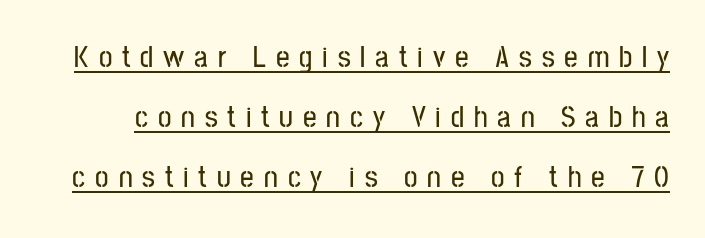
{"serif": "no", "italic": "no", "width": "condensed", "stroke_contrast": "low", "x_height": "medium", "monospaced": "no", "underline": "yes", "line_spacing": "loose", "line_spacing_ratio": 2.0, "letter_spacing": "wide", "letter_spacing_em": 0.33, "glyph_px": 30}
